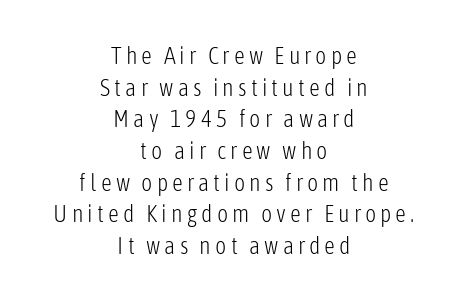
Q: Is the text bold? A: No.
Q: Is the text italic (slanted)? A: No, it is upright.
Q: Is the text underlined? A: No.
Q: How is the paragraph aligned? A: Centered.
Q: Is the spacing between lines tight, normal or loose? A: Normal.
